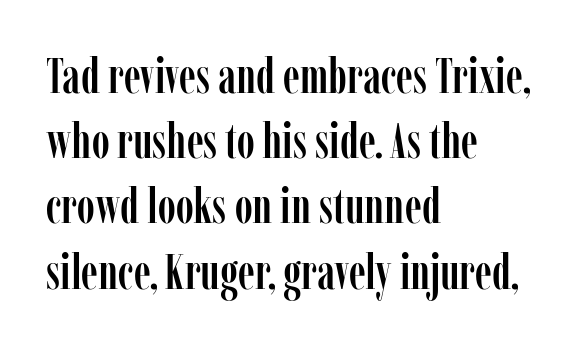
Q: Is the text italic (slanted)? A: No, it is upright.
Q: Is the typeface a serif or a sans-serif typeface? A: Serif.
Q: Is the text underlined? A: No.
Q: How is the paragraph aligned? A: Left-aligned.
Q: Is the spacing between letters normal or unusually wide? A: Normal.
Q: Is the spacing between lines tight, normal or loose? A: Normal.
Q: Width (condensed, normal, or wide)? A: Condensed.
Q: Stroke contrast? A: Low.
Q: x-height? A: Medium.
Q: Monospaced? A: No.
